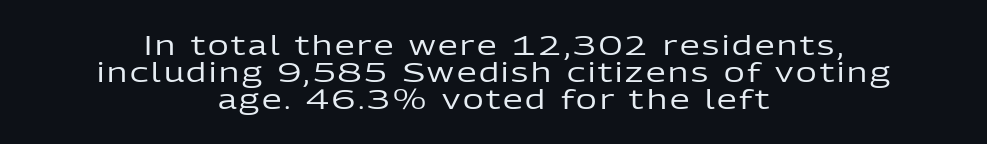
The strokes are not fattened; the text isn't bold. Each row of text sits above clean, open space. Leftover space on each line is divided equally before and after the words. Think of a printed novel: that variable character pitch is what you see here.
